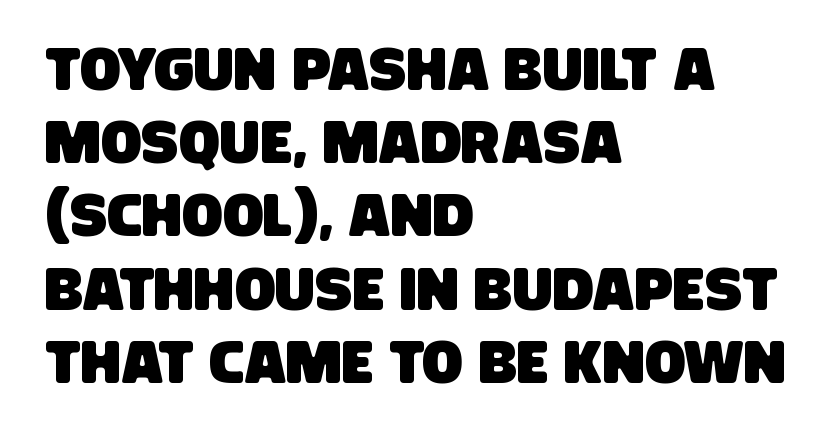
{"serif": "no", "width": "condensed", "stroke_contrast": "low", "x_height": "large", "monospaced": "no", "underline": "no", "align": "left", "line_spacing_ratio": 1.22, "letter_spacing": "normal", "letter_spacing_em": 0.0, "glyph_px": 60}
